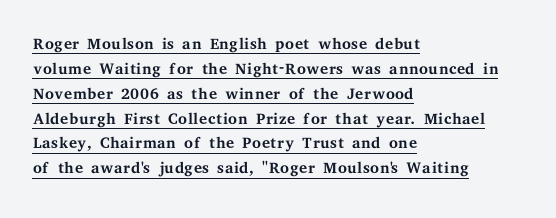
{"italic": "no", "bold": "no", "underline": "yes", "align": "left", "line_spacing": "tight", "line_spacing_ratio": 1.08, "letter_spacing": "normal", "letter_spacing_em": 0.0, "glyph_px": 23}
